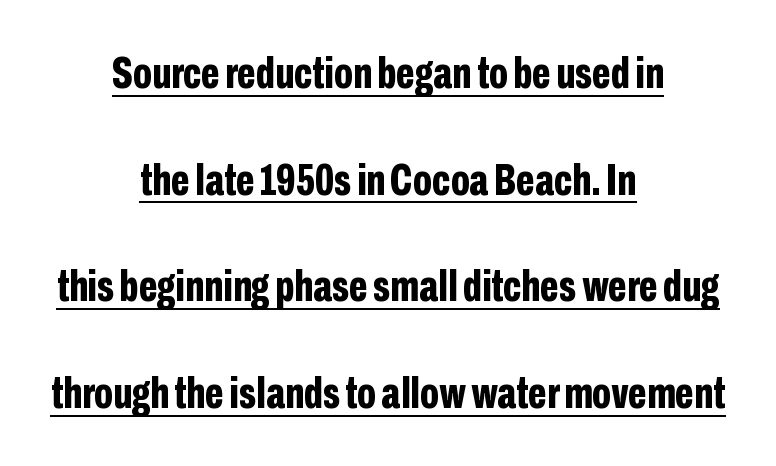
Q: Is the text bold? A: Yes.
Q: Is the text italic (slanted)? A: No, it is upright.
Q: Is the typeface a serif or a sans-serif typeface? A: Sans-serif.
Q: Is the text underlined? A: Yes.
Q: How is the paragraph aligned? A: Centered.
Q: Is the spacing between letters normal or unusually wide? A: Normal.
Q: Is the spacing between lines tight, normal or loose? A: Loose.
Q: Width (condensed, normal, or wide)? A: Condensed.
Q: Stroke contrast? A: Low.
Q: x-height? A: Medium.
Q: Monospaced? A: No.
